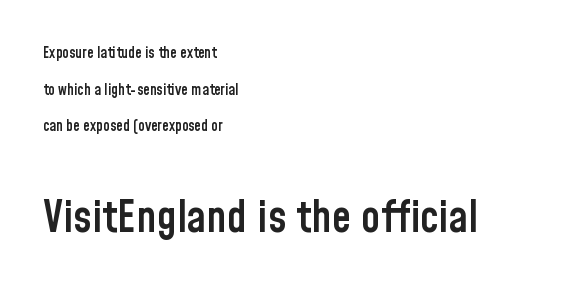
The image shows 44 px semibold, condensed sans-serif type, upright; set left-aligned, loose line spacing (2.45x), normal letter spacing, not underlined; the second (bottom) block is 2.93x larger; low stroke contrast and a medium x-height.
